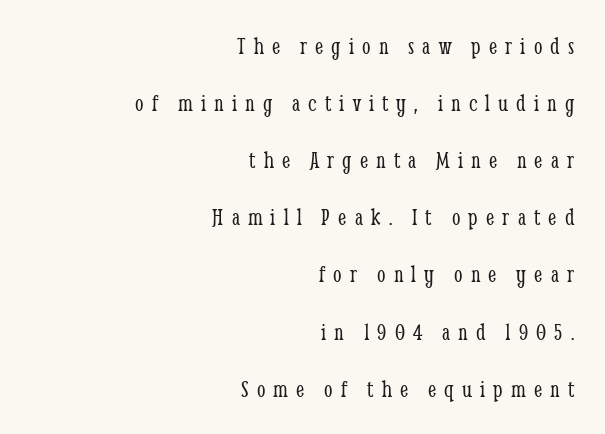
Q: Is the text bold? A: No.
Q: Is the text italic (slanted)? A: No, it is upright.
Q: Is the text underlined? A: No.
Q: How is the paragraph aligned? A: Right-aligned.
Q: Is the spacing between letters normal or unusually wide? A: Unusually wide.
Q: Is the spacing between lines tight, normal or loose? A: Loose.
